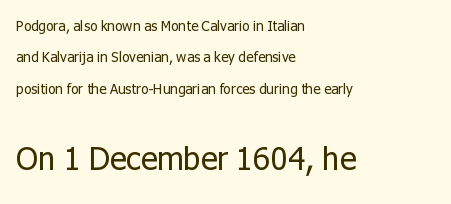
Q: Is the text bold? A: No.
Q: Is the text italic (slanted)? A: No, it is upright.
Q: Is the typeface a serif or a sans-serif typeface? A: Sans-serif.
Q: Is the text underlined? A: No.
Q: How is the paragraph aligned? A: Left-aligned.
Q: Is the spacing between letters normal or unusually wide? A: Normal.
Q: Is the spacing between lines tight, normal or loose? A: Loose.
Q: Which block of text is set in a larger size, the first (top) or the second (bottom)? A: The second (bottom) one.
Q: Width (condensed, normal, or wide)? A: Normal.
Q: Stroke contrast? A: Low.
Q: x-height? A: Medium.
Q: Monospaced? A: No.
